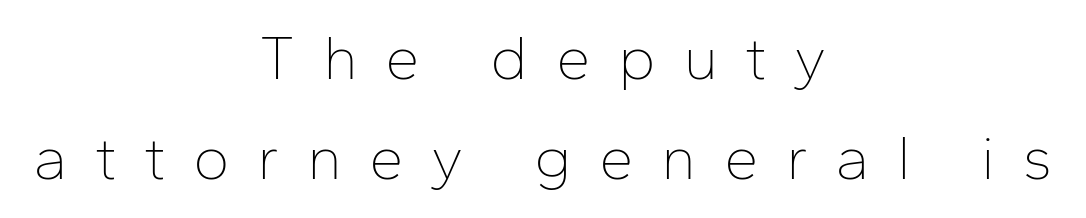
{"serif": "no", "italic": "no", "bold": "no", "weight": "thin", "width": "normal", "stroke_contrast": "low", "x_height": "medium", "monospaced": "no", "underline": "no", "align": "center", "line_spacing": "normal", "line_spacing_ratio": 1.62, "letter_spacing": "wide", "letter_spacing_em": 0.44, "glyph_px": 62}
